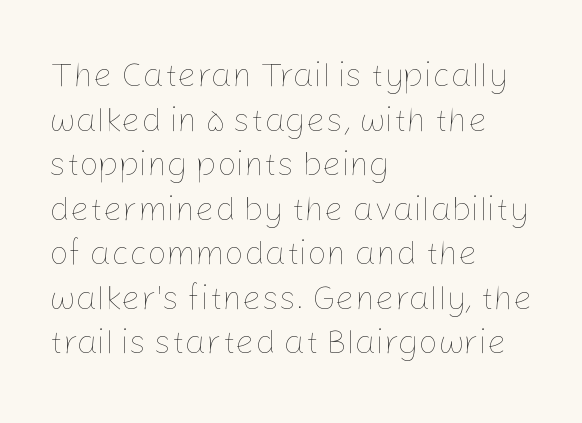
{"italic": "no", "bold": "no", "weight": "thin", "width": "normal", "stroke_contrast": "low", "x_height": "medium", "monospaced": "no", "underline": "no", "align": "left", "line_spacing": "normal", "line_spacing_ratio": 1.31, "letter_spacing": "normal", "letter_spacing_em": 0.0, "glyph_px": 34}
